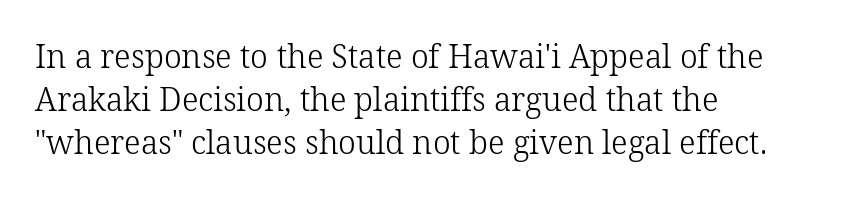
The image shows 32 px light serif type, upright; set left-aligned, normal line spacing (1.34x), normal letter spacing, not underlined; low stroke contrast and a medium x-height.
